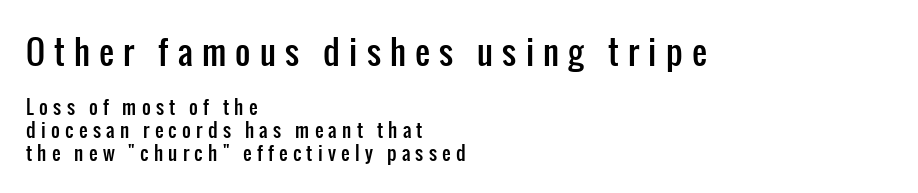
The image shows 33 px condensed sans-serif type, upright; set left-aligned, line spacing 1.2x, unusually wide letter spacing (+0.28 em), not underlined; the first (top) block is 1.74x larger; low stroke contrast and a medium x-height.
